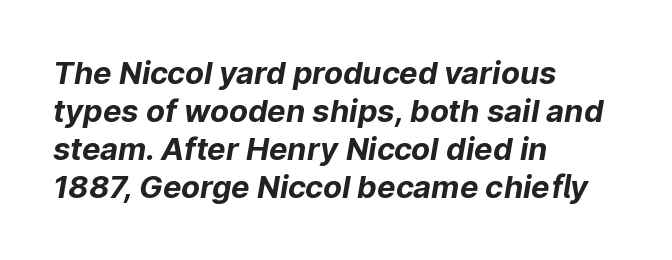
Q: Is the text bold? A: Yes.
Q: Is the typeface a serif or a sans-serif typeface? A: Sans-serif.
Q: Is the text underlined? A: No.
Q: How is the paragraph aligned? A: Left-aligned.
Q: Is the spacing between letters normal or unusually wide? A: Normal.
Q: Width (condensed, normal, or wide)? A: Normal.
Q: Stroke contrast? A: Low.
Q: x-height? A: Medium.
Q: Monospaced? A: No.
